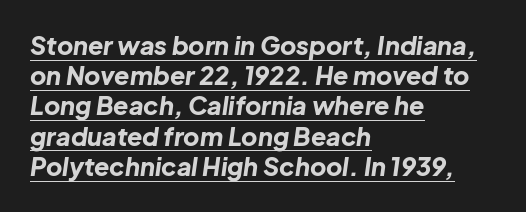
Q: Is the text bold? A: Yes.
Q: Is the text italic (slanted)? A: Yes, it leans right by about 8 degrees.
Q: Is the text underlined? A: Yes.
Q: How is the paragraph aligned? A: Left-aligned.
Q: Is the spacing between letters normal or unusually wide? A: Normal.
